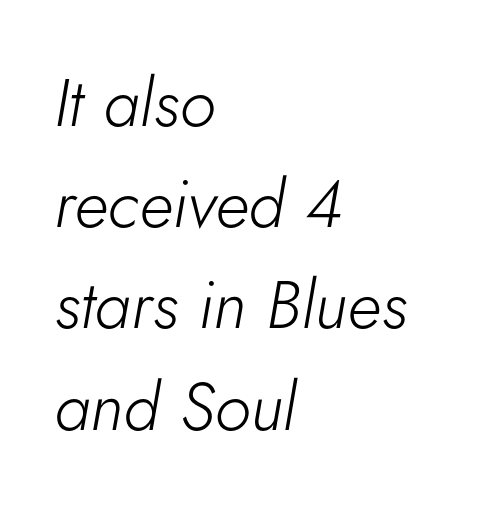
The image shows 67 px light type, italic (leaning right); set left-aligned, normal line spacing (1.51x), normal letter spacing, not underlined; low stroke contrast and a small x-height.
